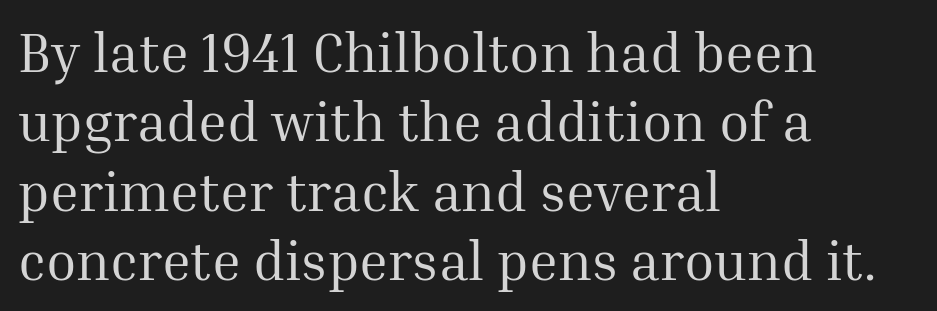
The image shows 55 px regular-weight serif type, upright; set left-aligned, normal line spacing (1.26x), normal letter spacing, not underlined; medium stroke contrast and a medium x-height.
